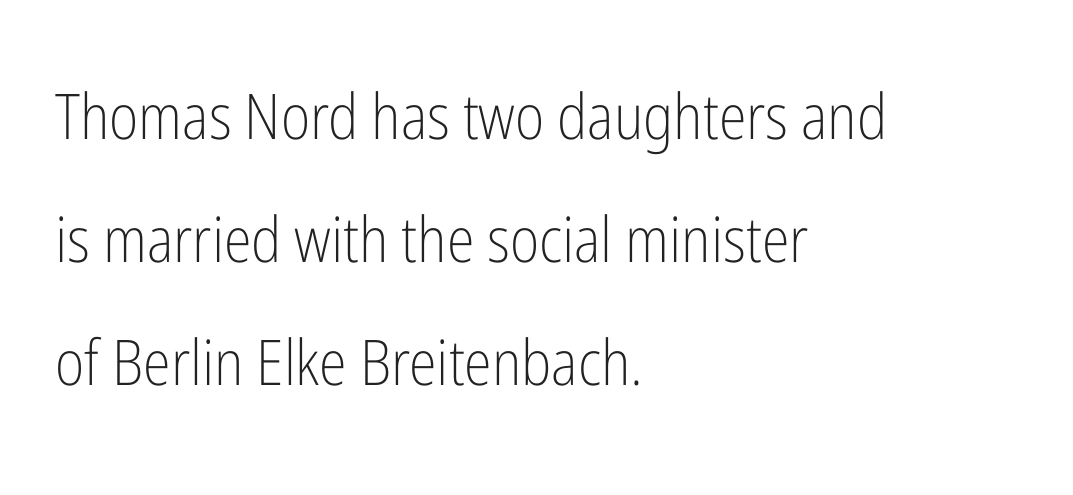
A typesetter would call this leading open, well beyond the default. This sample uses a sans-serif face. Vertical stems look standard width or narrower in stroke. The setting favours the left margin, as ordinary paragraphs usually do. Compared with typical body copy, the letter spacing here is the same.
